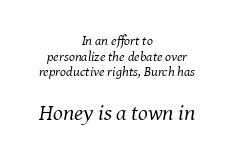
Q: Is the text bold? A: No.
Q: Is the text italic (slanted)? A: Yes, it leans right by about 8 degrees.
Q: Is the text underlined? A: No.
Q: How is the paragraph aligned? A: Centered.
Q: Is the spacing between letters normal or unusually wide? A: Normal.
Q: Is the spacing between lines tight, normal or loose? A: Tight.
Q: Which block of text is set in a larger size, the first (top) or the second (bottom)? A: The second (bottom) one.
